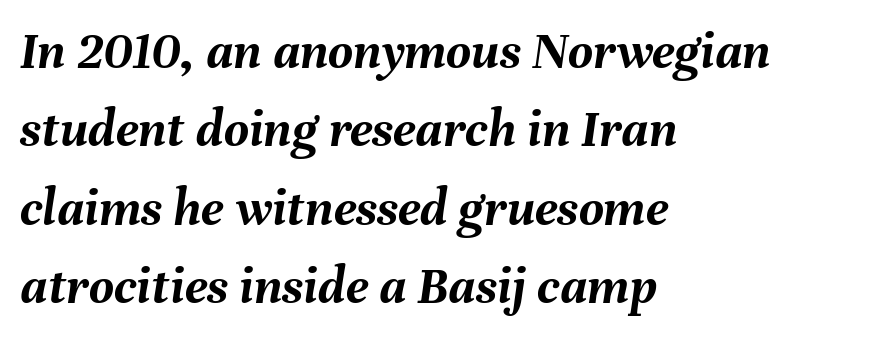
Q: Is the text bold? A: Yes.
Q: Is the text italic (slanted)? A: Yes, it leans right by about 8 degrees.
Q: Is the text underlined? A: No.
Q: How is the paragraph aligned? A: Left-aligned.
Q: Is the spacing between letters normal or unusually wide? A: Normal.
Q: Is the spacing between lines tight, normal or loose? A: Normal.
Q: Width (condensed, normal, or wide)? A: Normal.
Q: Stroke contrast? A: Medium.
Q: x-height? A: Medium.
Q: Monospaced? A: No.
